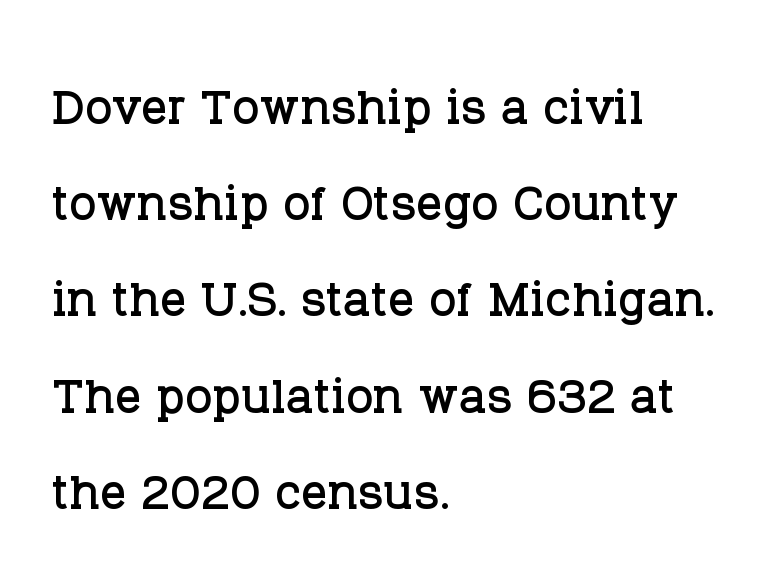
{"serif": "yes", "italic": "no", "width": "normal", "stroke_contrast": "low", "x_height": "large", "monospaced": "no", "underline": "no", "align": "left", "line_spacing": "normal", "line_spacing_ratio": 1.48, "letter_spacing": "normal", "letter_spacing_em": 0.0, "glyph_px": 65}
